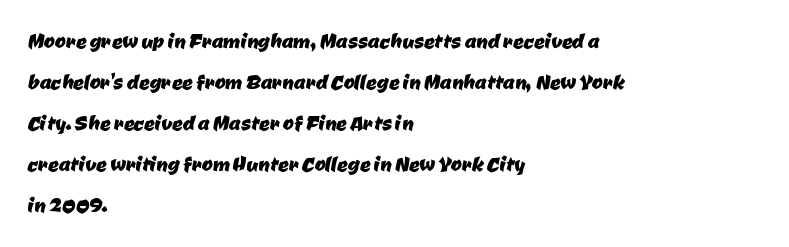
The line-height multiplier appears to be the usual default. Where is the straight margin? On the left. The specimen omits any rule beneath the text block's lines. Inter-character spacing is left at the font's built-in metrics.
